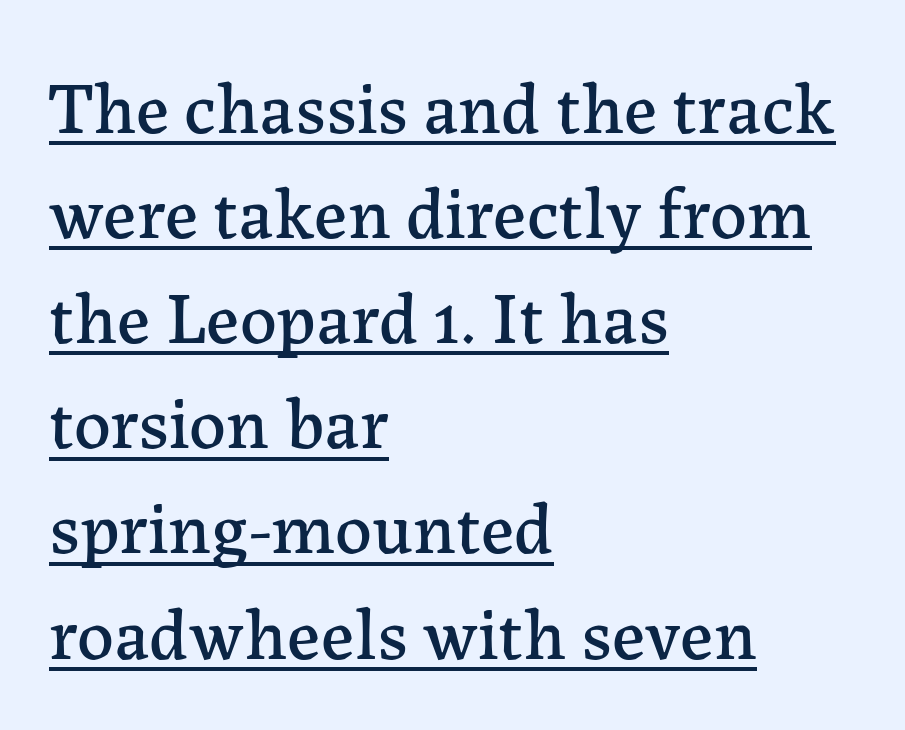
Each letter keeps its own natural width here, so spacing adapts to shape. These lines keep a tight, regular rhythm from letter to letter. Posture: vertical. These lines are composed in type with serifs. Baseline-to-baseline distance is the conventional proportion of letter height.
